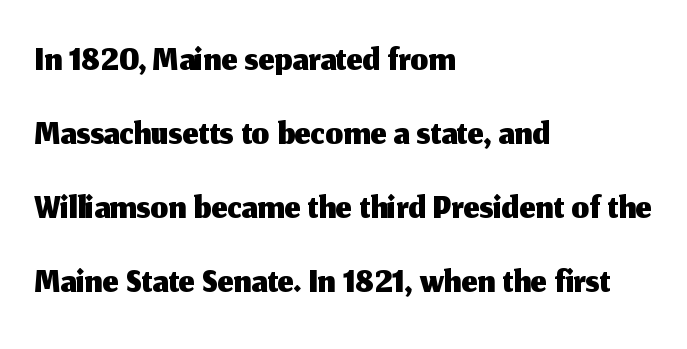
{"serif": "no", "italic": "no", "width": "normal", "stroke_contrast": "medium", "x_height": "medium", "monospaced": "no", "underline": "no", "align": "left", "line_spacing": "normal", "line_spacing_ratio": 1.32, "letter_spacing": "normal", "letter_spacing_em": 0.0, "glyph_px": 56}
